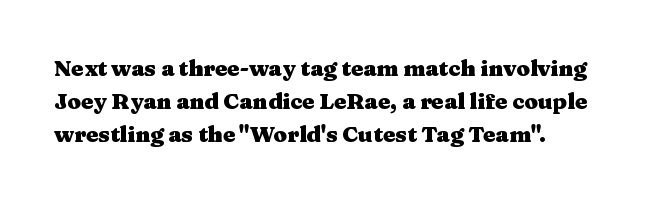
{"italic": "no", "bold": "yes", "underline": "no", "align": "left", "line_spacing": "normal", "line_spacing_ratio": 1.49, "letter_spacing": "normal", "letter_spacing_em": 0.0, "glyph_px": 22}
